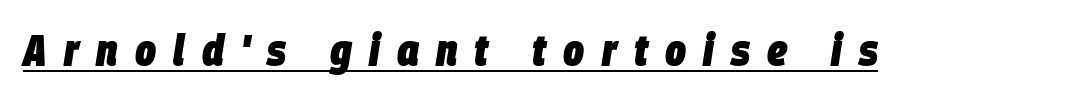
{"italic": "yes", "lean": "right", "slant_degrees": 9, "bold": "yes", "weight": "heavy", "width": "condensed", "stroke_contrast": "low", "x_height": "large", "monospaced": "no", "underline": "yes", "letter_spacing": "wide", "letter_spacing_em": 0.39, "glyph_px": 44}
